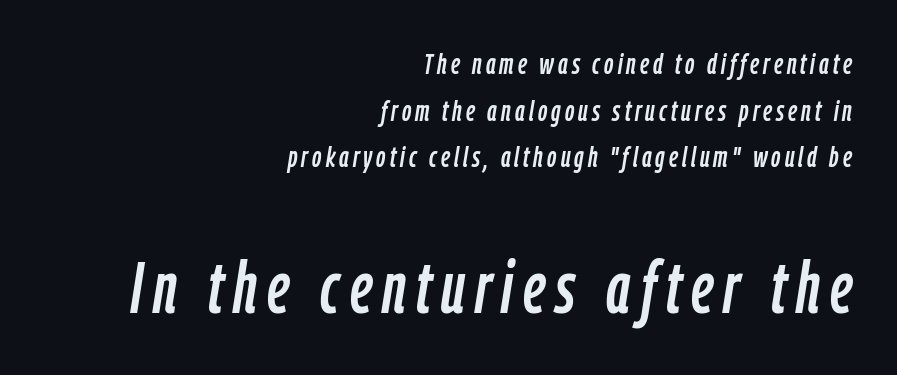
Q: Is the text italic (slanted)? A: Yes, it leans right by about 9 degrees.
Q: Is the text underlined? A: No.
Q: How is the paragraph aligned? A: Right-aligned.
Q: Is the spacing between lines tight, normal or loose? A: Normal.
Q: Which block of text is set in a larger size, the first (top) or the second (bottom)? A: The second (bottom) one.
Q: Width (condensed, normal, or wide)? A: Condensed.
Q: Stroke contrast? A: Low.
Q: x-height? A: Medium.
Q: Monospaced? A: No.
